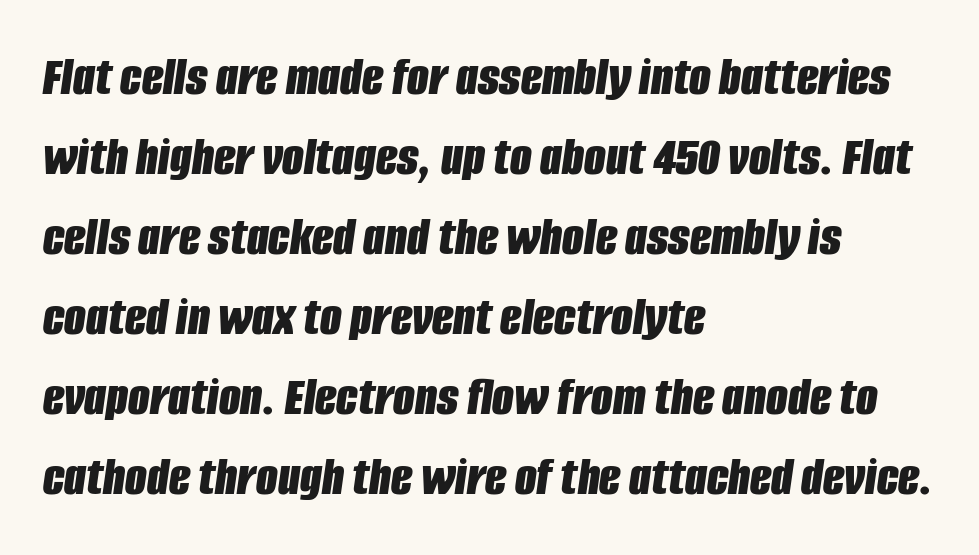
The image shows 56 px bold, condensed type, italic (leaning right); set left-aligned, normal line spacing (1.43x), normal letter spacing, not underlined; low stroke contrast and a large x-height.
